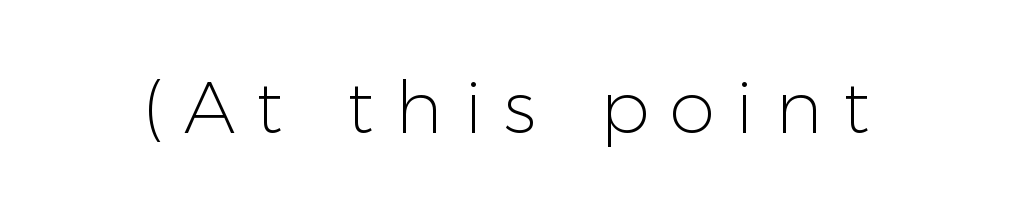
{"serif": "no", "italic": "no", "bold": "no", "weight": "light", "width": "normal", "stroke_contrast": "low", "x_height": "medium", "monospaced": "no", "underline": "no", "letter_spacing": "wide", "letter_spacing_em": 0.29, "glyph_px": 73}
